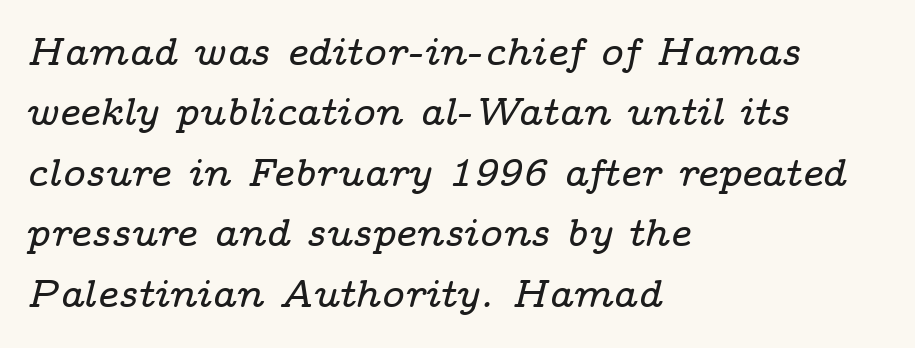
{"serif": "yes", "italic": "yes", "lean": "right", "slant_degrees": 14, "width": "wide", "stroke_contrast": "low", "x_height": "medium", "monospaced": "no", "underline": "no", "align": "left", "line_spacing": "normal", "line_spacing_ratio": 1.55, "letter_spacing": "normal", "letter_spacing_em": 0.0, "glyph_px": 39}
